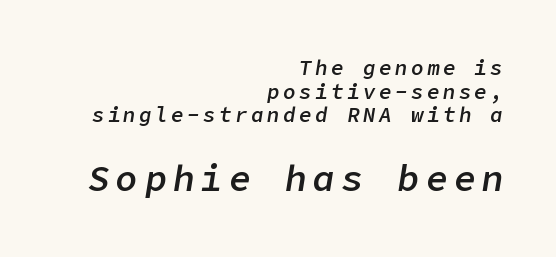
{"italic": "yes", "lean": "right", "slant_degrees": 9, "bold": "semi", "weight": "semibold", "width": "normal", "stroke_contrast": "low", "x_height": "medium", "underline": "no", "align": "right", "line_spacing": "tight", "line_spacing_ratio": 1.12, "larger_block": "second", "size_ratio": 1.76, "glyph_px": 37}
